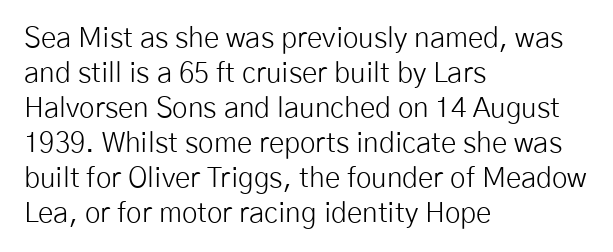
Q: Is the text bold? A: No.
Q: Is the text italic (slanted)? A: No, it is upright.
Q: Is the typeface a serif or a sans-serif typeface? A: Sans-serif.
Q: Is the text underlined? A: No.
Q: How is the paragraph aligned? A: Left-aligned.
Q: Is the spacing between letters normal or unusually wide? A: Normal.
Q: Is the spacing between lines tight, normal or loose? A: Normal.
Q: Width (condensed, normal, or wide)? A: Normal.
Q: Stroke contrast? A: Low.
Q: x-height? A: Medium.
Q: Monospaced? A: No.
